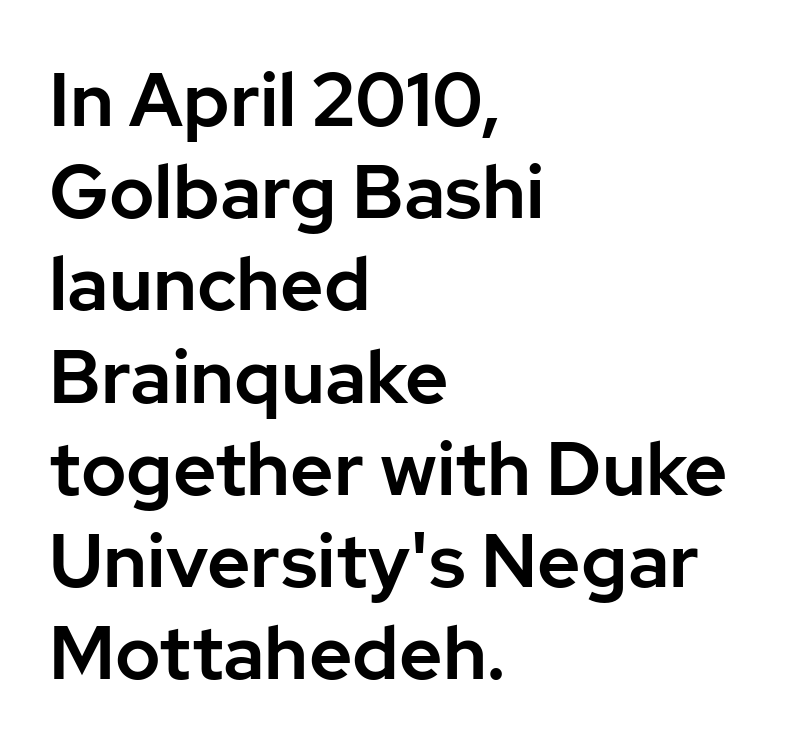
The image shows 75 px sans-serif type, upright; set left-aligned, line spacing 1.23x, normal letter spacing, not underlined; low stroke contrast and a medium x-height.
